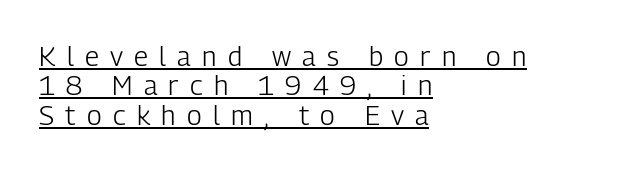
The image shows 27 px text type, upright; set left-aligned, tight line spacing (1.09x), unusually wide letter spacing (+0.42 em), underlined.
